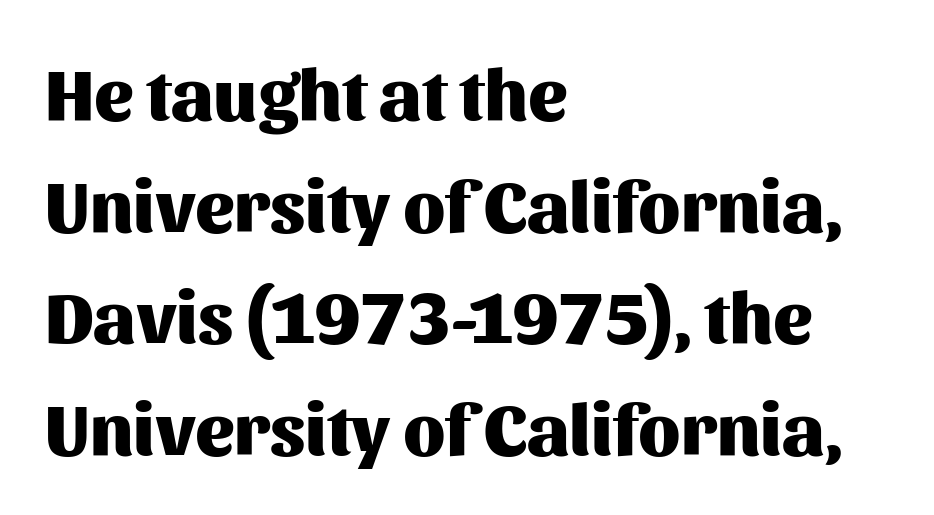
When letters stand straight like this, we call the style roman or upright. Caption: standard tracking, unaltered. Each letter's strokes conclude bluntly, with no projecting serifs. This sample has the flowing, uneven cadence of proportional lettering. Honestly, there is no underline to notice here at all. Alignment: flush left.
